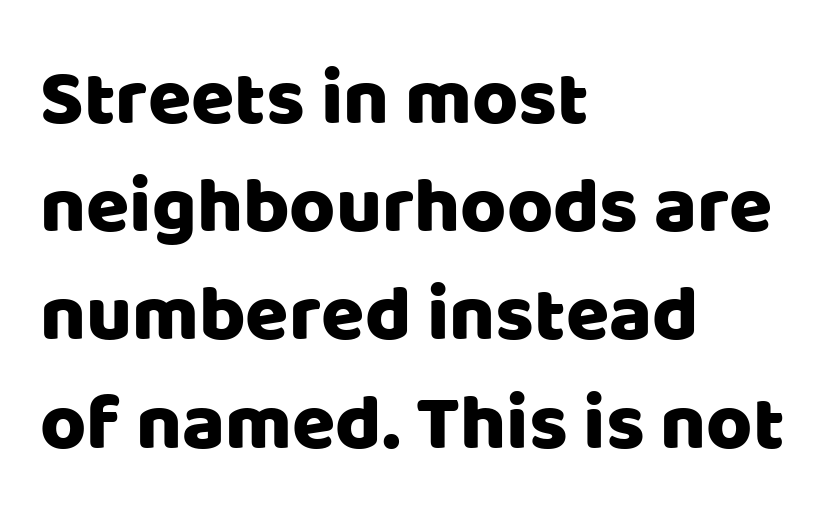
Interline gaps are of average width in this sample. The baseline area is clear. You could call the tracking neutral — neither tight nor loose. Note the varied advance widths — an 'i' is clearly narrower than an 'm'. When letters stand straight like this, we call the style roman or upright. The glyphs in this specimen are sans serif.
